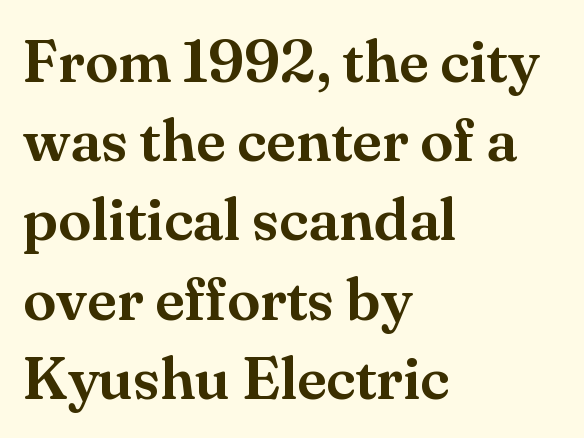
The image shows 60 px serif type, upright; set left-aligned, normal line spacing (1.32x), normal letter spacing, not underlined; medium stroke contrast and a small x-height.
